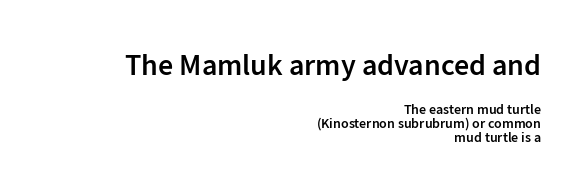
Each new line begins almost immediately beneath the previous one. The type is set solid horizontally, with unmodified tracking. I'd describe the lettering as semibold — firm but not a full bold. The glyphs are unaccompanied by any horizontal stroke below them. The specimen reads as upright at a glance. Top chunk: large. Bottom chunk: small.
